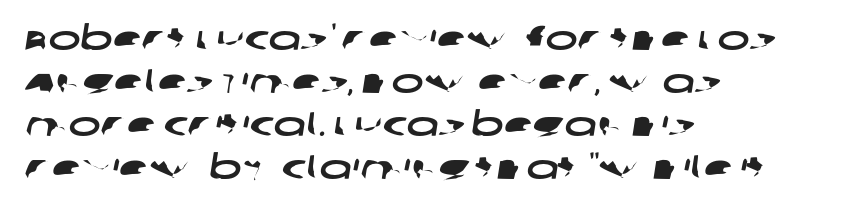
Q: Is the typeface a serif or a sans-serif typeface? A: Sans-serif.
Q: Is the text underlined? A: No.
Q: How is the paragraph aligned? A: Left-aligned.
Q: Is the spacing between letters normal or unusually wide? A: Normal.
Q: Is the spacing between lines tight, normal or loose? A: Normal.
Q: Width (condensed, normal, or wide)? A: Wide.
Q: Stroke contrast? A: Low.
Q: x-height? A: Large.
Q: Monospaced? A: No.
